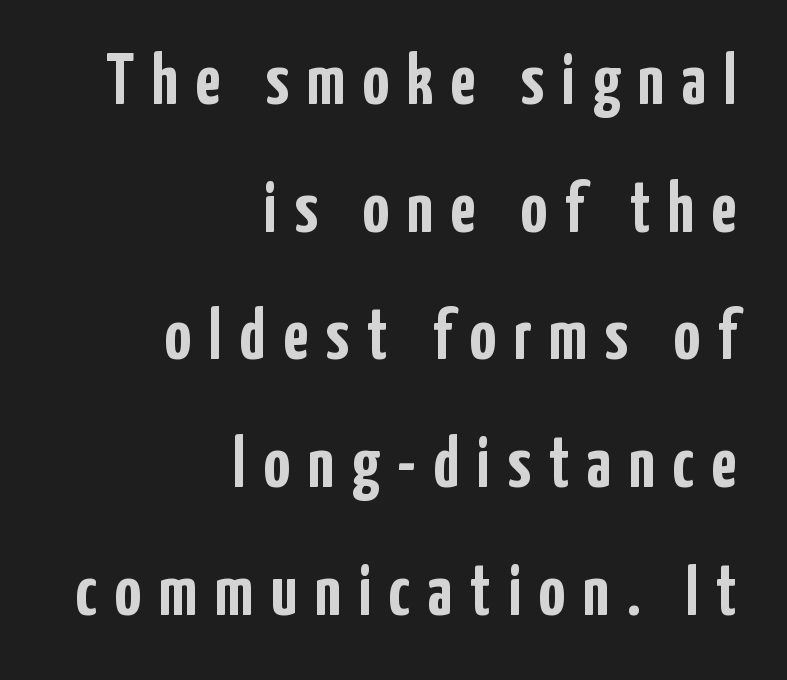
The image shows 73 px semibold, condensed sans-serif type, upright; set right-aligned, line spacing 1.75x, unusually wide letter spacing (+0.24 em), not underlined; low stroke contrast and a medium x-height.
